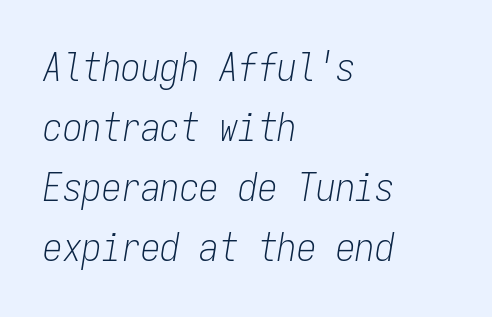
Q: Is the text bold? A: No.
Q: Is the text italic (slanted)? A: Yes, it leans right by about 9 degrees.
Q: Is the text underlined? A: No.
Q: How is the paragraph aligned? A: Left-aligned.
Q: Is the spacing between letters normal or unusually wide? A: Normal.
Q: Is the spacing between lines tight, normal or loose? A: Normal.
Q: Width (condensed, normal, or wide)? A: Condensed.
Q: Stroke contrast? A: Low.
Q: x-height? A: Medium.
Q: Monospaced? A: Yes.
